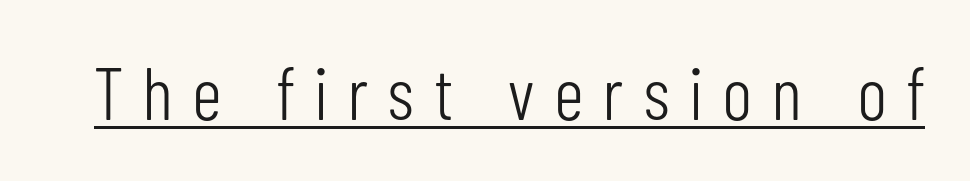
Serif or sans? Sans — the stroke terminals are bare. Heaviness? Minimal to ordinary, like unemphasized prose. Caption: lettering with a line underneath. What stands out about the letter spacing? Its width — letters are far apart.
